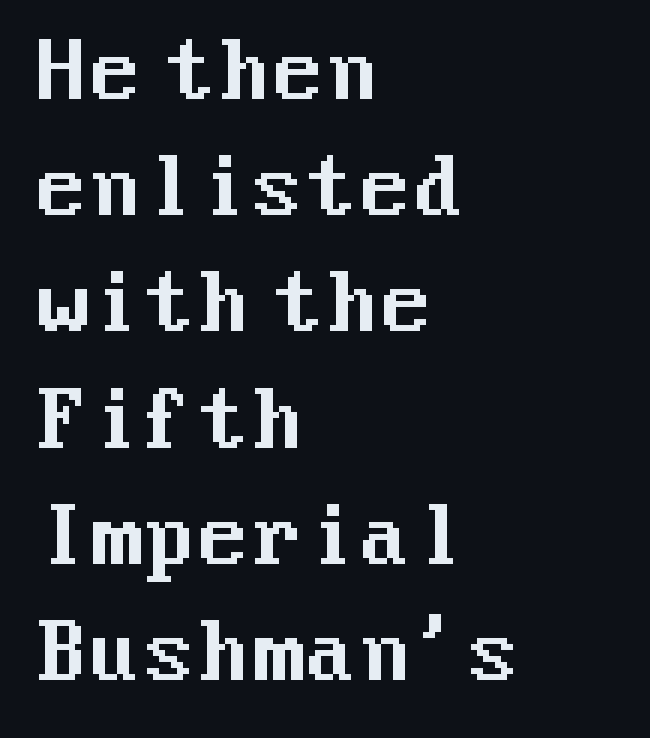
Quick note: interline space is typical. The passage is arranged the way most books set body copy — flush left. A clean baseline with only descenders dipping below it. You could call the tracking neutral — neither tight nor loose. Regarding serifs, this sample does without them. A roman cut, with each character standing at attention.
